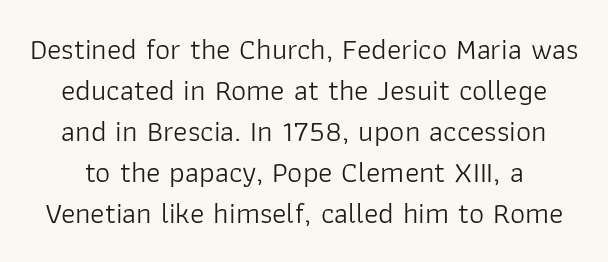
The image shows 30 px light sans-serif type, upright; set normal line spacing (1.37x), normal letter spacing, not underlined; low stroke contrast and a medium x-height.
